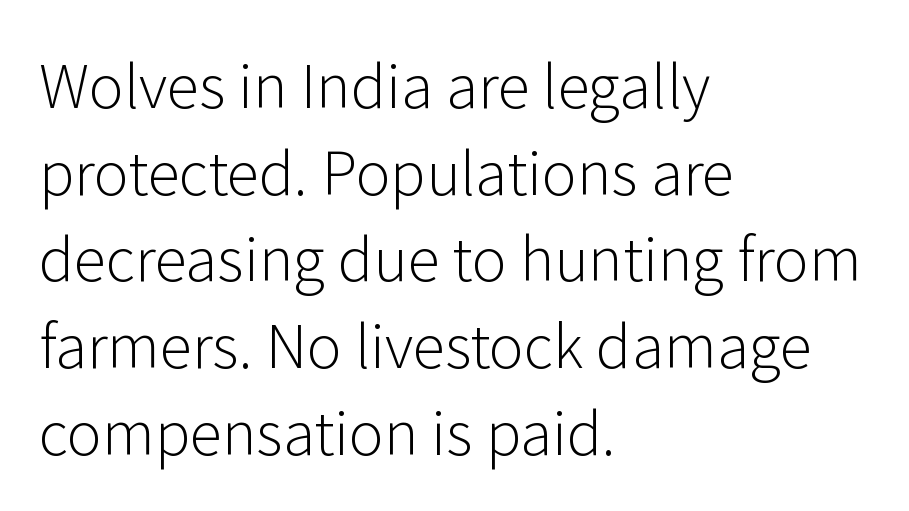
Short and long lines alike share a common starting point at left. Letterform terminals end flat and unadorned throughout the passage. Varying glyph widths throughout — classic text-font behaviour. This sample uses plain, unmodified letter spacing. Posture: straight, roman, zero tilt. Whoever set this chose a conventional vertical rhythm.
